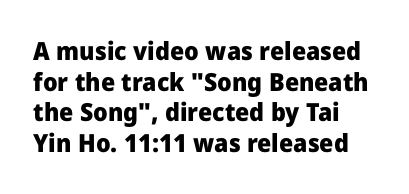
In CSS terms this would be text-align: left. Anything drawn beneath the words? Only blank space. Posture: upright roman. As a designer I'd log this as weight 700, bold.
